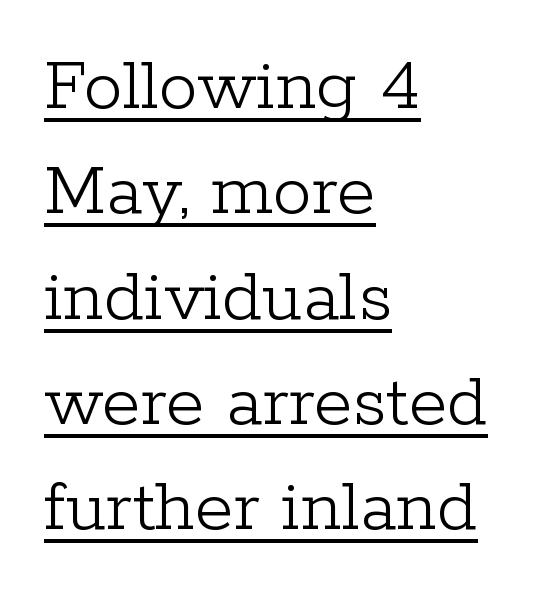
{"serif": "yes", "italic": "no", "bold": "no", "weight": "light", "width": "normal", "stroke_contrast": "low", "x_height": "medium", "monospaced": "no", "underline": "yes", "align": "left", "line_spacing": "normal", "line_spacing_ratio": 1.35, "letter_spacing": "normal", "letter_spacing_em": 0.0, "glyph_px": 78}
